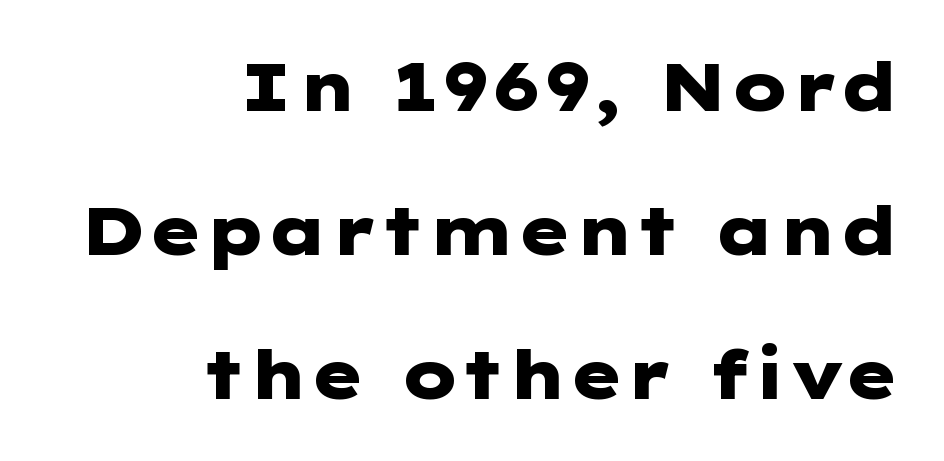
{"serif": "no", "italic": "no", "bold": "yes", "weight": "heavy", "width": "wide", "stroke_contrast": "low", "x_height": "medium", "underline": "no", "align": "right", "line_spacing": "loose", "line_spacing_ratio": 2.15, "letter_spacing": "normal", "letter_spacing_em": 0.0, "glyph_px": 67}
